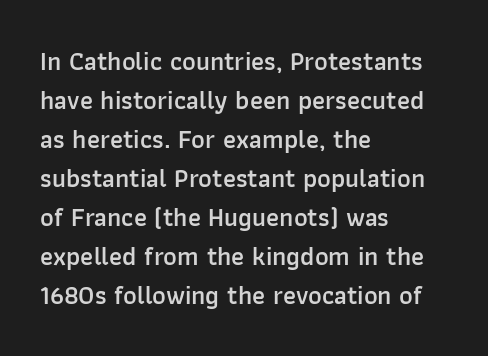
The image shows 26 px text type, upright; set left-aligned, normal line spacing (1.5x), normal letter spacing, not underlined.
